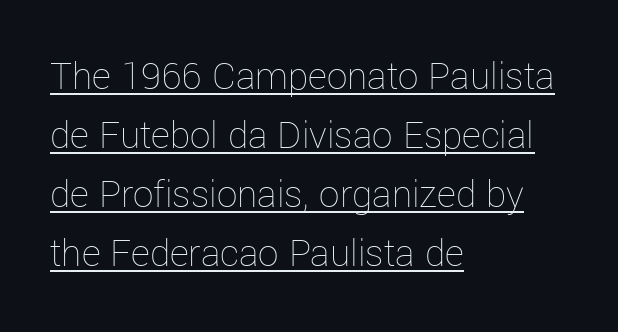
{"italic": "no", "bold": "no", "weight": "thin", "width": "normal", "stroke_contrast": "low", "x_height": "medium", "monospaced": "no", "underline": "yes", "align": "left", "line_spacing": "normal", "line_spacing_ratio": 1.44, "letter_spacing": "normal", "letter_spacing_em": 0.0, "glyph_px": 41}
